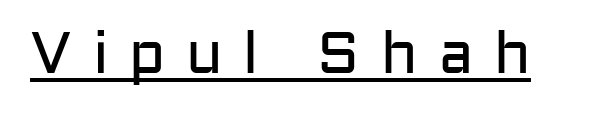
The image shows 59 px regular-weight sans-serif type, upright; set unusually wide letter spacing (+0.35 em), underlined; low stroke contrast and a medium x-height.
